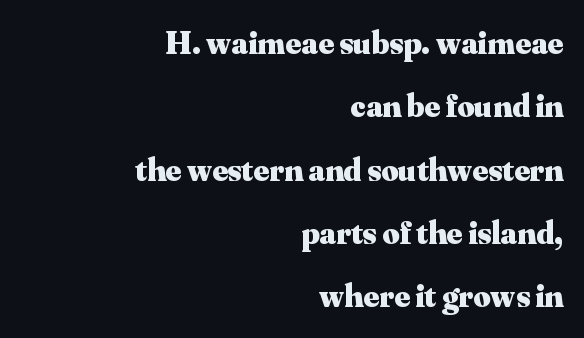
{"serif": "yes", "italic": "no", "bold": "yes", "weight": "heavy", "width": "normal", "stroke_contrast": "medium", "x_height": "small", "monospaced": "no", "underline": "no", "align": "right", "line_spacing": "loose", "line_spacing_ratio": 1.92, "letter_spacing": "normal", "letter_spacing_em": 0.0, "glyph_px": 33}
